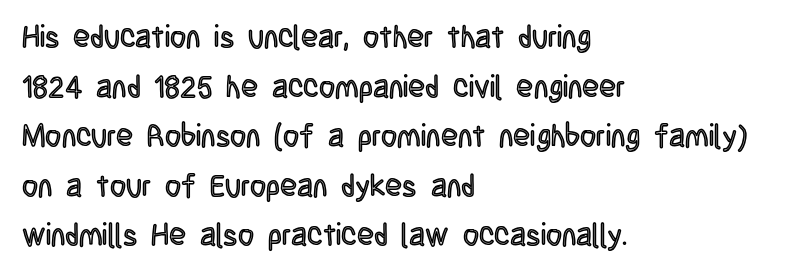
Q: Is the text italic (slanted)? A: No, it is upright.
Q: Is the text underlined? A: No.
Q: How is the paragraph aligned? A: Left-aligned.
Q: Is the spacing between letters normal or unusually wide? A: Normal.
Q: Is the spacing between lines tight, normal or loose? A: Normal.
Q: Width (condensed, normal, or wide)? A: Condensed.
Q: x-height? A: Large.
Q: Monospaced? A: No.
